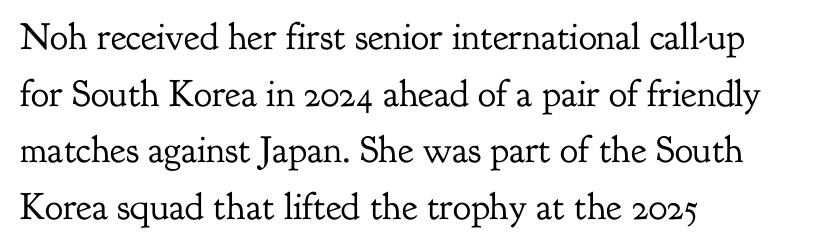
Weight: regular or lighter. Classification — serif. The designer left line spacing at the default. No extra tracking has been applied to these lines. Each letter keeps its own natural width here, so spacing adapts to shape. Posture: upright roman.
